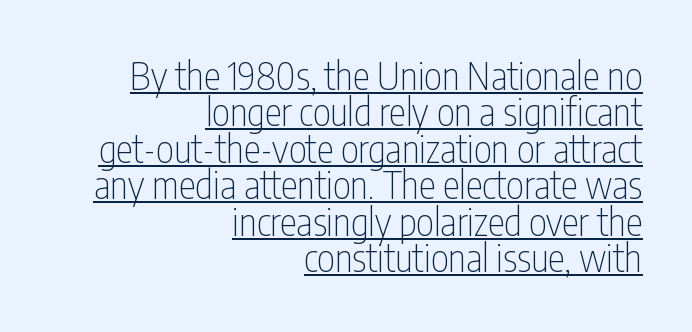
The image shows 38 px thin, condensed sans-serif type, upright; set right-aligned, tight line spacing (0.96x), normal letter spacing, underlined; low stroke contrast and a medium x-height.
